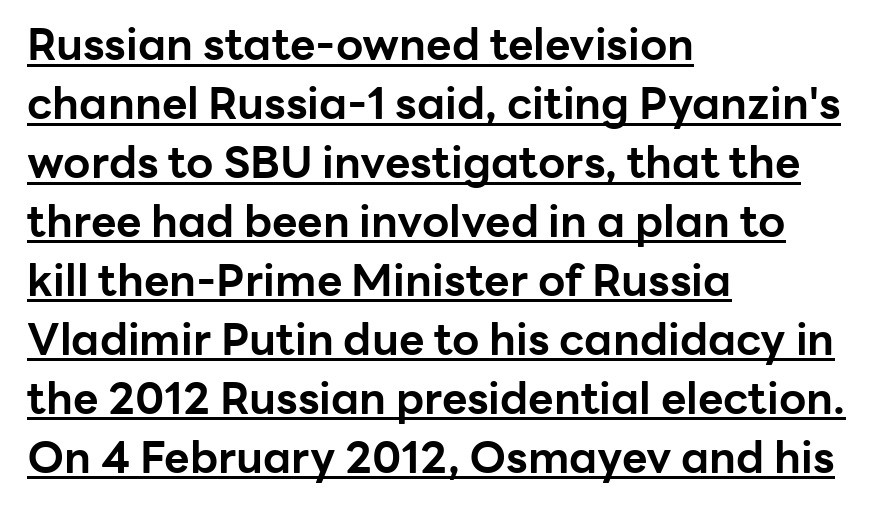
The image shows 44 px bold sans-serif type, upright; set left-aligned, normal line spacing (1.34x), normal letter spacing, underlined; low stroke contrast and a medium x-height.
